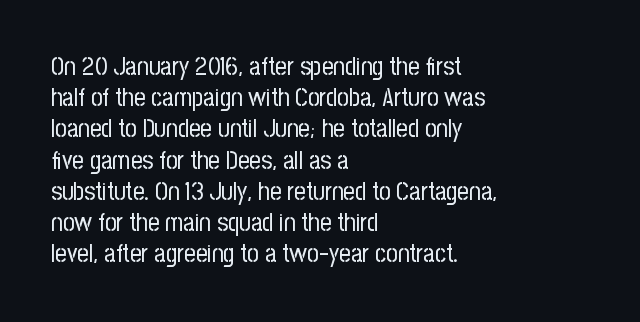
{"italic": "no", "bold": "no", "underline": "no", "align": "left", "line_spacing": "normal", "line_spacing_ratio": 1.25, "letter_spacing": "normal", "letter_spacing_em": 0.0, "glyph_px": 25}
